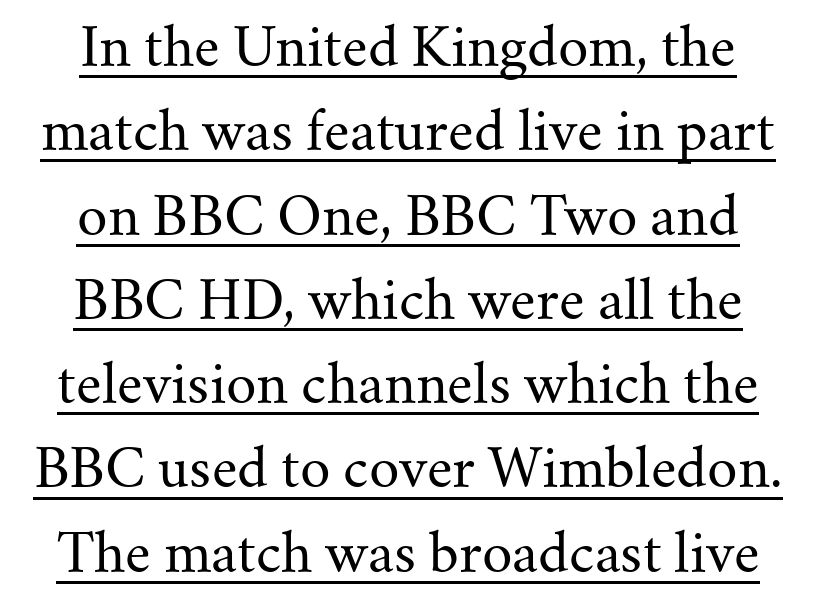
Words appear dense and cohesive because spacing is normal. Baseline-to-baseline distance is the conventional proportion of letter height. Varying glyph widths throughout — classic text-font behaviour. This is not heavy type; no bold has been used. No italicization has been applied; the sample stays upright.
